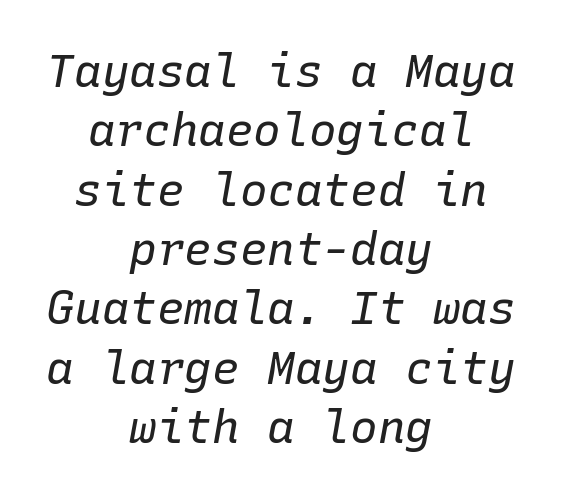
The image shows 46 px regular-weight type, italic (leaning right), monospaced; set centered, normal line spacing (1.29x), normal letter spacing, not underlined; low stroke contrast and a medium x-height.
